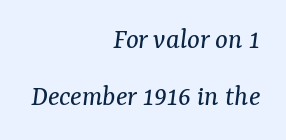
Bold? No — there's no thickening of the strokes. Default kerning and tracking; the words read as compact shapes. The baseline area is clear. Teacher's note: observe the even right margin — that is flush-right alignment. Is this a fixed-width face? No — the glyphs have proportional, varying widths.
